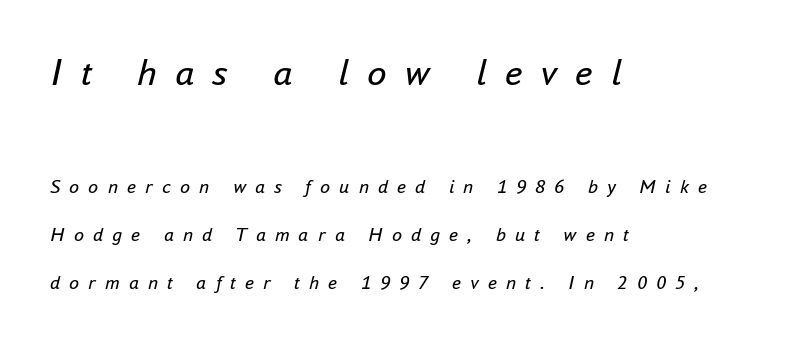
{"italic": "yes", "lean": "right", "slant_degrees": 16, "bold": "no", "weight": "regular", "width": "normal", "stroke_contrast": "low", "x_height": "small", "monospaced": "no", "underline": "no", "align": "left", "line_spacing": "loose", "line_spacing_ratio": 2.4, "letter_spacing": "wide", "letter_spacing_em": 0.46, "larger_block": "first", "size_ratio": 1.95, "glyph_px": 39}
